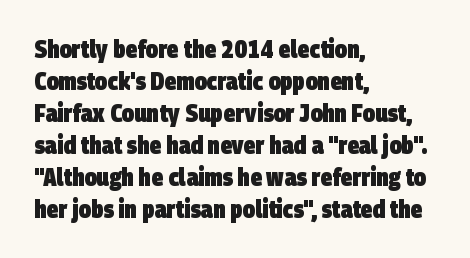
Weight: bold. In CSS terms this would be text-align: left. Plain, unruled lines of type. The passage shown has conventional tracking throughout. Is there much room between lines? A standard amount, neither cramped nor airy.
